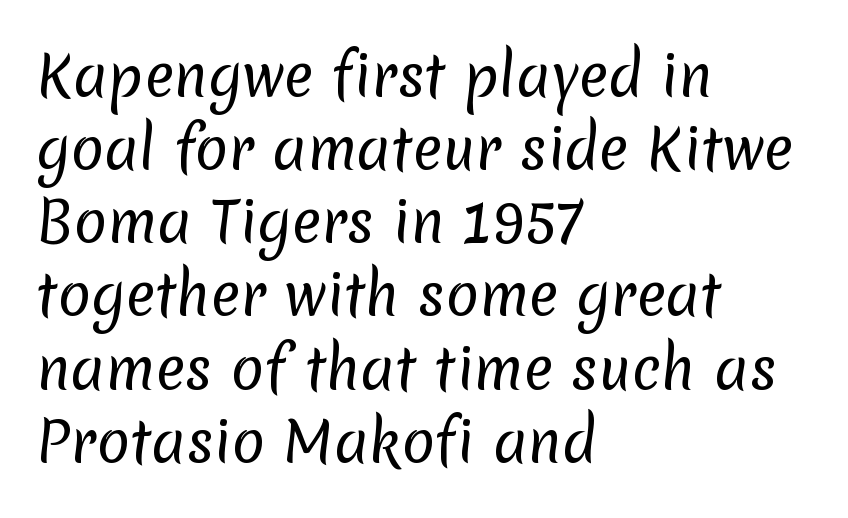
The image shows 55 px regular-weight sans-serif type; set left-aligned, normal line spacing (1.33x), normal letter spacing, not underlined; low stroke contrast and a medium x-height.
